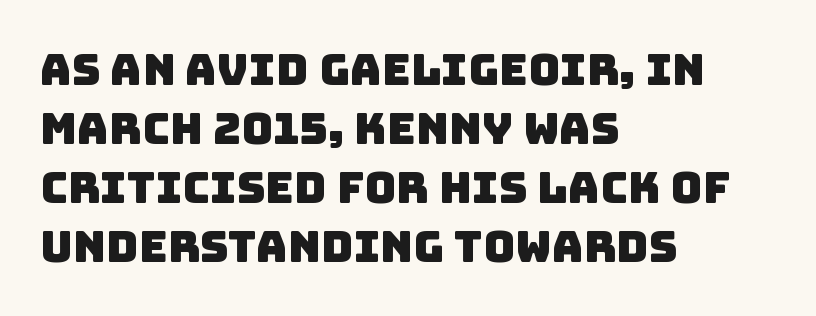
The image shows 44 px sans-serif type; set left-aligned, normal line spacing (1.34x), normal letter spacing, not underlined; low stroke contrast and a large x-height.
